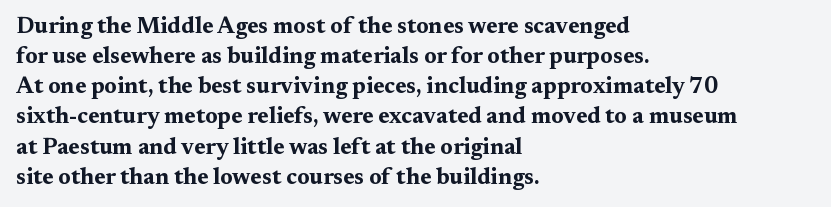
The image shows 23 px bold type, upright; set left-aligned, normal line spacing (1.31x), normal letter spacing, not underlined.
